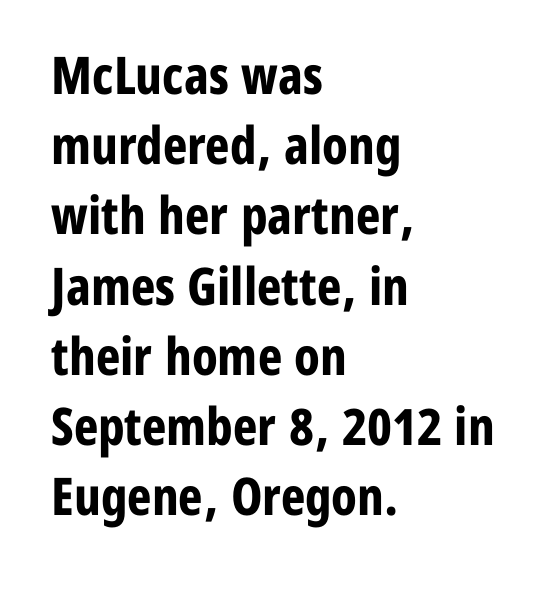
{"serif": "no", "italic": "no", "bold": "yes", "weight": "bold", "width": "condensed", "stroke_contrast": "low", "x_height": "medium", "monospaced": "no", "underline": "no", "align": "left", "line_spacing": "normal", "line_spacing_ratio": 1.35, "letter_spacing": "normal", "letter_spacing_em": 0.0, "glyph_px": 52}
